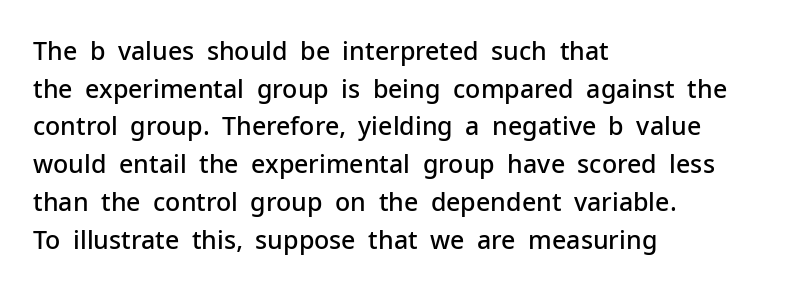
Q: Is the text bold? A: Semi-bold.
Q: Is the text italic (slanted)? A: No, it is upright.
Q: Is the text underlined? A: No.
Q: How is the paragraph aligned? A: Left-aligned.
Q: Is the spacing between letters normal or unusually wide? A: Normal.
Q: Is the spacing between lines tight, normal or loose? A: Normal.
